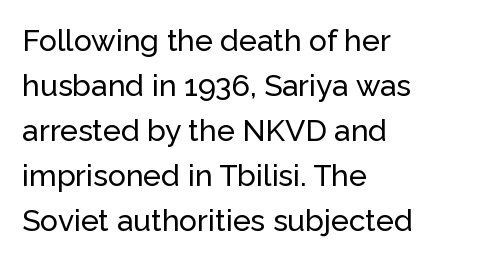
{"serif": "no", "italic": "no", "width": "normal", "stroke_contrast": "low", "x_height": "medium", "monospaced": "no", "underline": "no", "align": "left", "line_spacing": "normal", "line_spacing_ratio": 1.5, "letter_spacing": "normal", "letter_spacing_em": 0.0, "glyph_px": 30}
